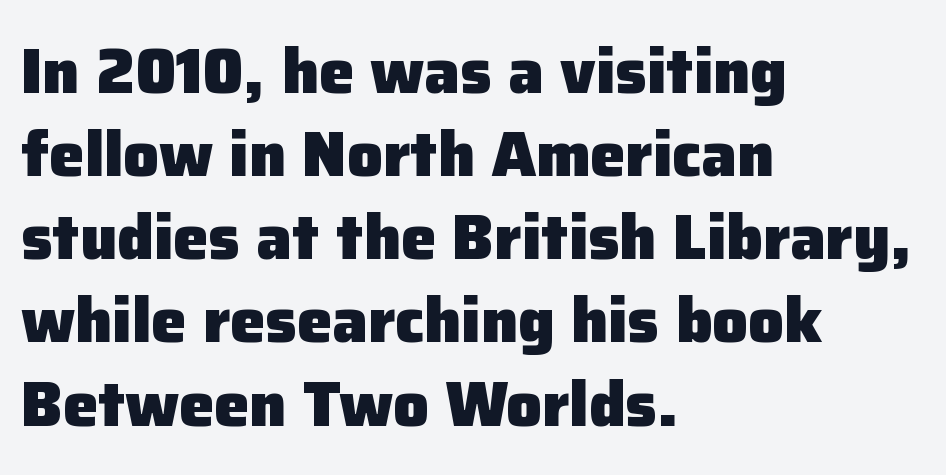
{"serif": "no", "italic": "no", "bold": "yes", "weight": "heavy", "width": "normal", "stroke_contrast": "low", "x_height": "medium", "monospaced": "no", "underline": "no", "align": "left", "line_spacing": "normal", "line_spacing_ratio": 1.32, "letter_spacing": "normal", "letter_spacing_em": 0.0, "glyph_px": 63}
